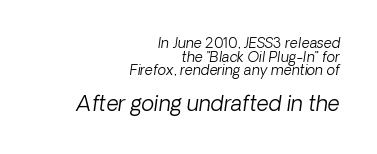
The image shows 21 px text type, italic (leaning right); set right-aligned, tight line spacing (0.97x), normal letter spacing, not underlined; the second (bottom) block is 1.5x larger.
